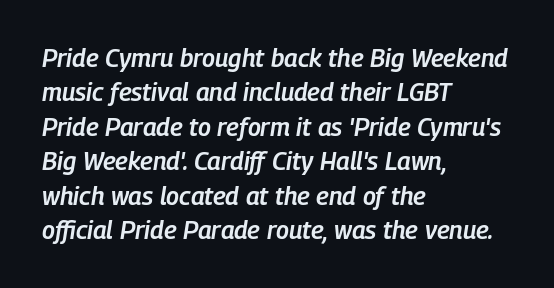
The image shows 25 px text type, italic (leaning right); set left-aligned, normal line spacing (1.38x), normal letter spacing, not underlined.
